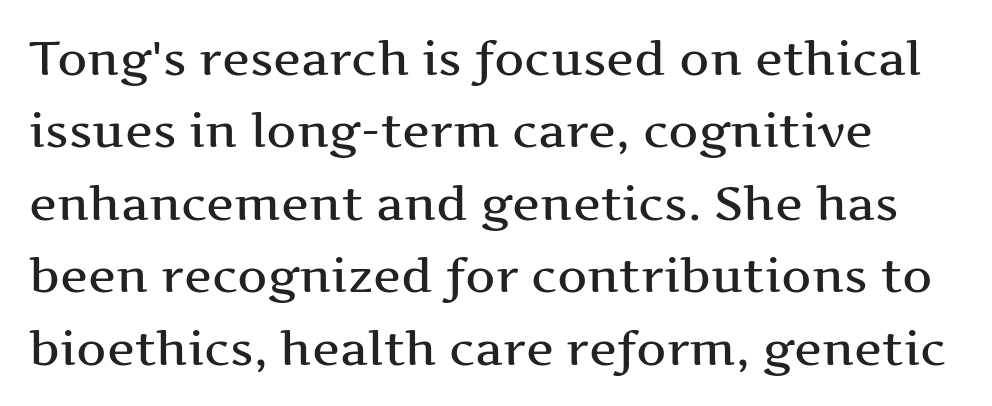
{"serif": "yes", "italic": "no", "width": "wide", "stroke_contrast": "medium", "x_height": "medium", "monospaced": "no", "underline": "no", "line_spacing": "normal", "line_spacing_ratio": 1.54, "letter_spacing": "normal", "letter_spacing_em": 0.0, "glyph_px": 47}
